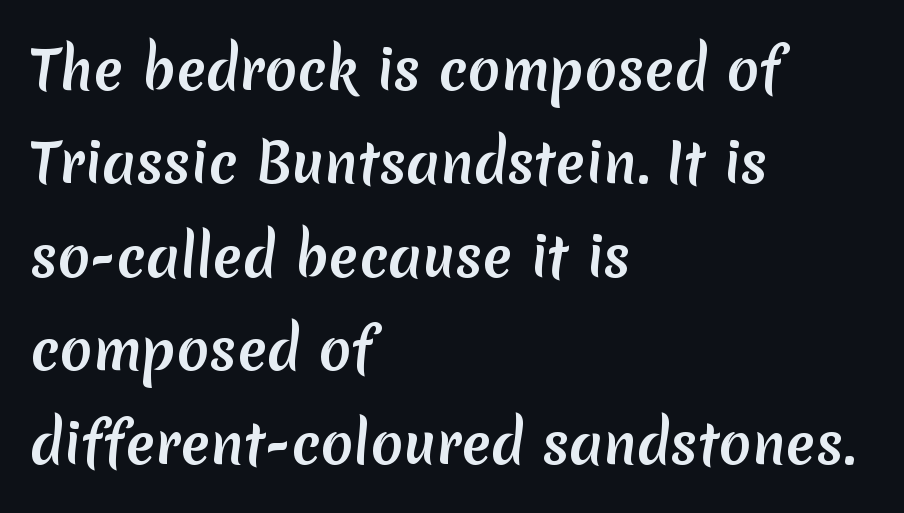
The image shows 54 px sans-serif type; set left-aligned, line spacing 1.73x, normal letter spacing, not underlined; medium stroke contrast and a medium x-height.
